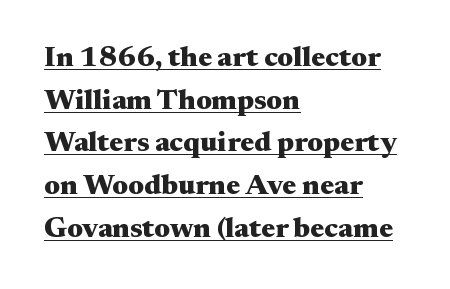
The image shows 29 px heavy, wide serif type, upright; set left-aligned, normal line spacing (1.47x), normal letter spacing, underlined; medium stroke contrast and a small x-height.
